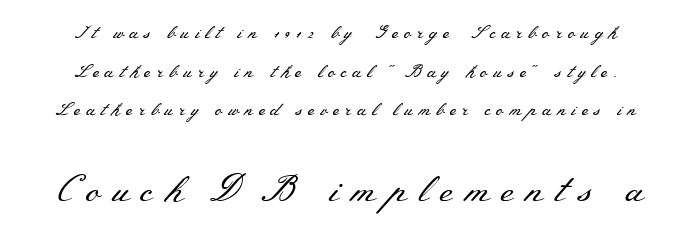
{"serif": "yes", "bold": "no", "weight": "regular", "width": "wide", "stroke_contrast": "medium", "x_height": "small", "monospaced": "no", "underline": "no", "line_spacing": "loose", "line_spacing_ratio": 2.15, "letter_spacing": "wide", "letter_spacing_em": 0.31, "larger_block": "second", "size_ratio": 2.06, "glyph_px": 37}
